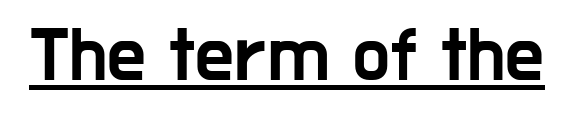
{"serif": "no", "italic": "no", "width": "condensed", "stroke_contrast": "low", "x_height": "medium", "monospaced": "no", "underline": "yes", "letter_spacing": "normal", "letter_spacing_em": 0.0, "glyph_px": 77}
